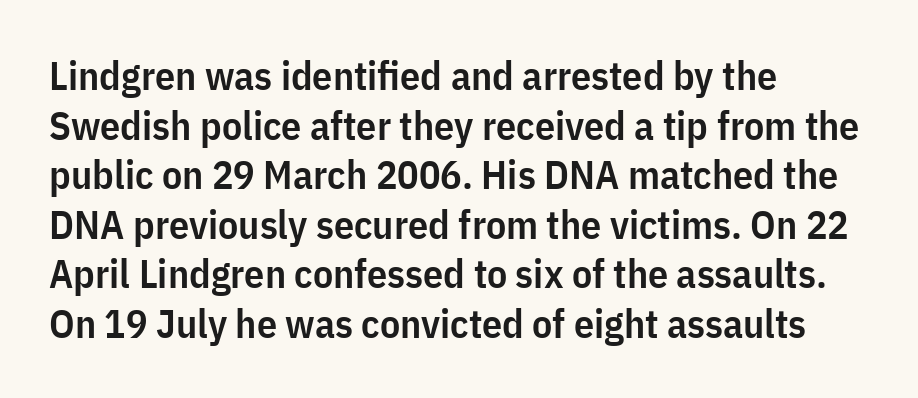
Q: Is the text bold? A: Semi-bold.
Q: Is the text italic (slanted)? A: No, it is upright.
Q: Is the typeface a serif or a sans-serif typeface? A: Sans-serif.
Q: Is the text underlined? A: No.
Q: How is the paragraph aligned? A: Left-aligned.
Q: Is the spacing between letters normal or unusually wide? A: Normal.
Q: Width (condensed, normal, or wide)? A: Condensed.
Q: Stroke contrast? A: Low.
Q: x-height? A: Medium.
Q: Monospaced? A: No.
